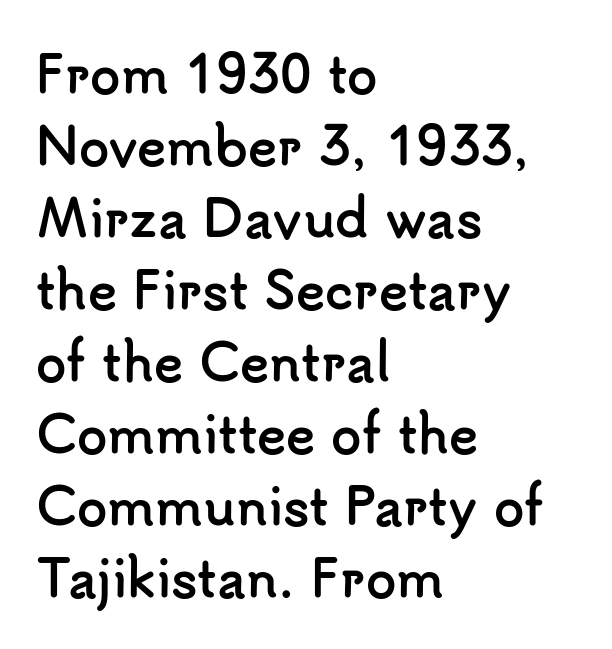
The image shows 49 px semibold sans-serif type, upright; set left-aligned, normal line spacing (1.47x), normal letter spacing, not underlined; low stroke contrast and a small x-height.
